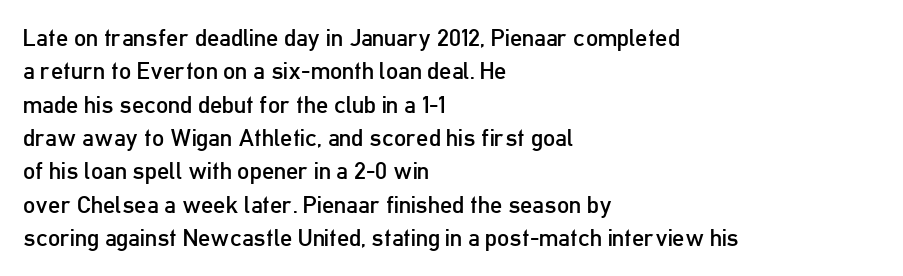
Q: Is the text bold? A: No.
Q: Is the text italic (slanted)? A: No, it is upright.
Q: Is the text underlined? A: No.
Q: How is the paragraph aligned? A: Left-aligned.
Q: Is the spacing between letters normal or unusually wide? A: Normal.
Q: Is the spacing between lines tight, normal or loose? A: Normal.
